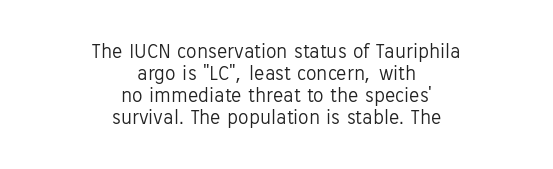
Q: Is the text bold? A: No.
Q: Is the text italic (slanted)? A: No, it is upright.
Q: Is the text underlined? A: No.
Q: How is the paragraph aligned? A: Centered.
Q: Is the spacing between letters normal or unusually wide? A: Normal.
Q: Is the spacing between lines tight, normal or loose? A: Tight.
